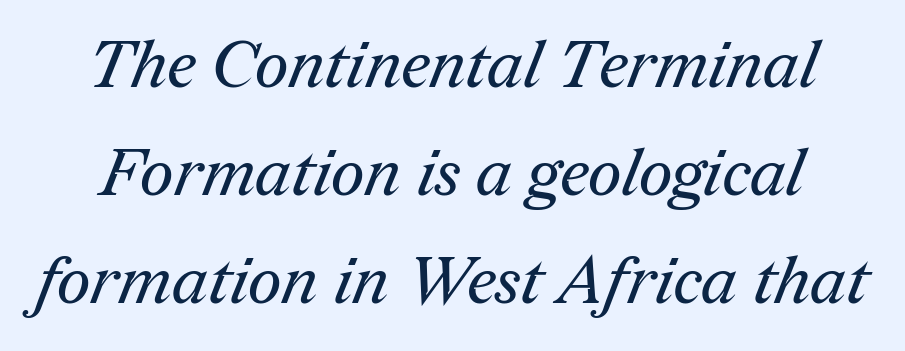
Small tapered or slab feet sit at the stroke ends, so this counts as serif. Tracking value appears to be zero — textbook default spacing. Weight: regular or lighter. Leading: standard.
